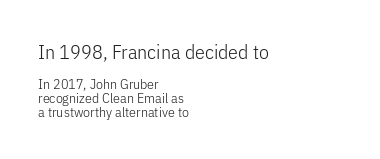
{"italic": "no", "bold": "no", "underline": "no", "align": "left", "line_spacing": "tight", "line_spacing_ratio": 0.99, "letter_spacing": "normal", "letter_spacing_em": 0.0, "larger_block": "first", "size_ratio": 1.43, "glyph_px": 20}
